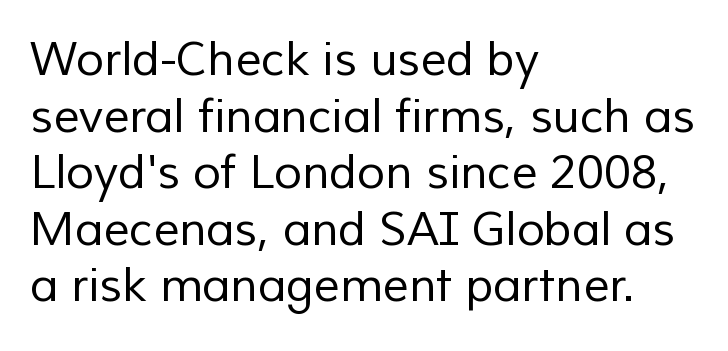
Q: Is the text bold? A: No.
Q: Is the typeface a serif or a sans-serif typeface? A: Sans-serif.
Q: Is the text underlined? A: No.
Q: How is the paragraph aligned? A: Left-aligned.
Q: Is the spacing between letters normal or unusually wide? A: Normal.
Q: Width (condensed, normal, or wide)? A: Normal.
Q: Stroke contrast? A: Low.
Q: x-height? A: Medium.
Q: Monospaced? A: No.
